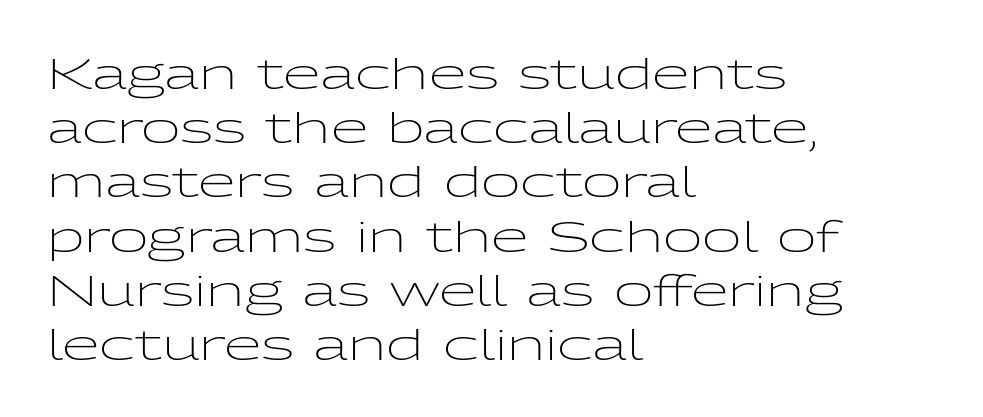
The image shows 43 px light, wide sans-serif type, upright; set left-aligned, normal line spacing (1.26x), normal letter spacing, not underlined; low stroke contrast and a medium x-height.
